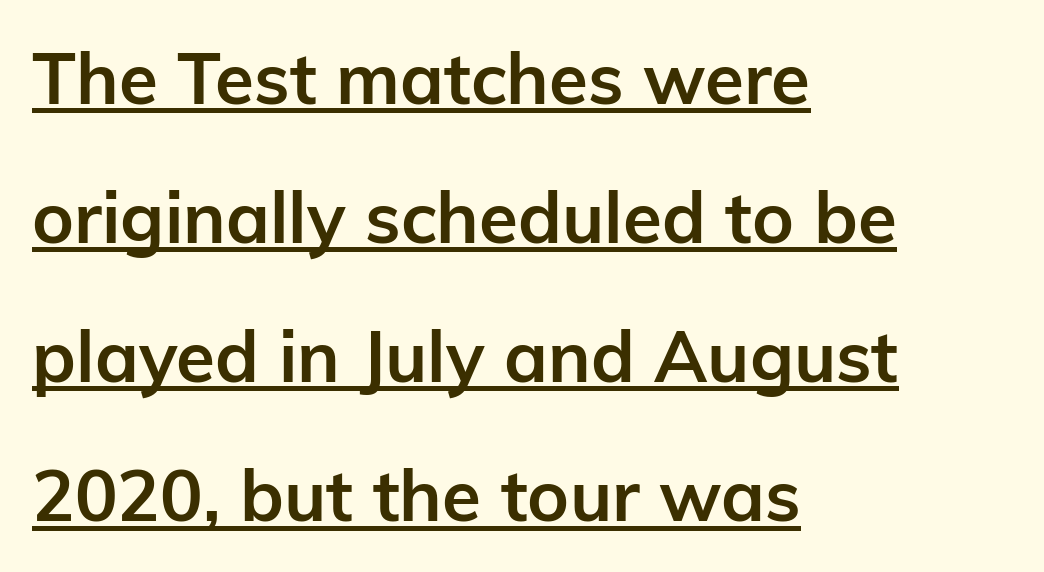
The image shows 71 px semibold sans-serif type, upright; set left-aligned, loose line spacing (1.96x), normal letter spacing, underlined; low stroke contrast and a medium x-height.
